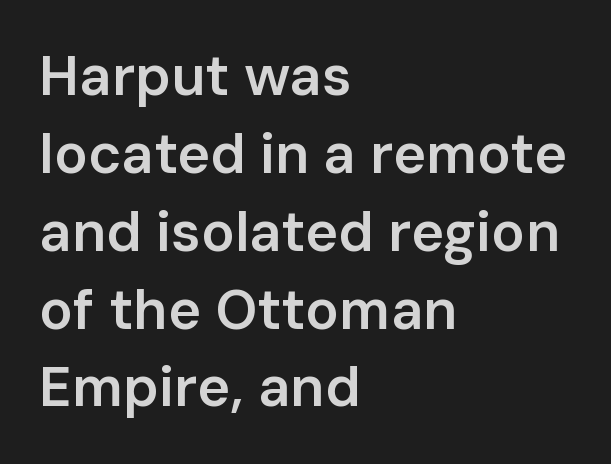
{"serif": "no", "italic": "no", "bold": "semi", "weight": "semibold", "width": "normal", "stroke_contrast": "low", "x_height": "medium", "monospaced": "no", "underline": "no", "align": "left", "line_spacing": "normal", "line_spacing_ratio": 1.39, "letter_spacing": "normal", "letter_spacing_em": 0.0, "glyph_px": 56}
